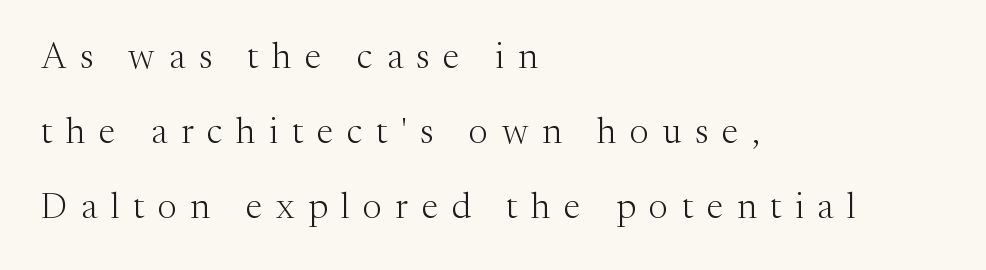
Q: Is the text bold? A: No.
Q: Is the text italic (slanted)? A: No, it is upright.
Q: Is the typeface a serif or a sans-serif typeface? A: Serif.
Q: Is the text underlined? A: No.
Q: How is the paragraph aligned? A: Left-aligned.
Q: Is the spacing between letters normal or unusually wide? A: Unusually wide.
Q: Is the spacing between lines tight, normal or loose? A: Loose.
Q: Width (condensed, normal, or wide)? A: Normal.
Q: Stroke contrast? A: Medium.
Q: x-height? A: Medium.
Q: Monospaced? A: No.
